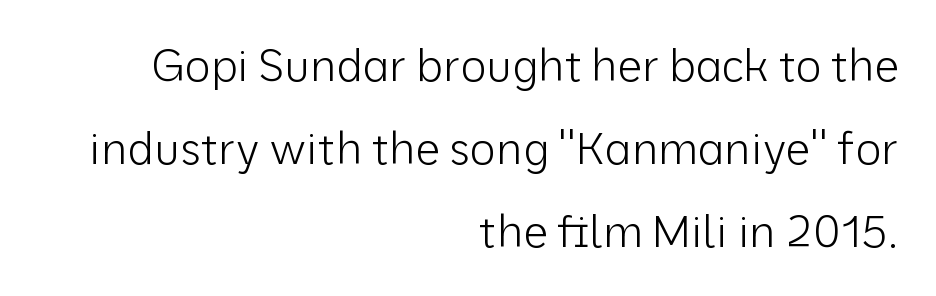
{"serif": "no", "italic": "no", "bold": "no", "weight": "light", "width": "normal", "stroke_contrast": "low", "x_height": "medium", "monospaced": "no", "underline": "no", "align": "right", "line_spacing_ratio": 1.89, "letter_spacing": "normal", "letter_spacing_em": 0.0, "glyph_px": 44}
